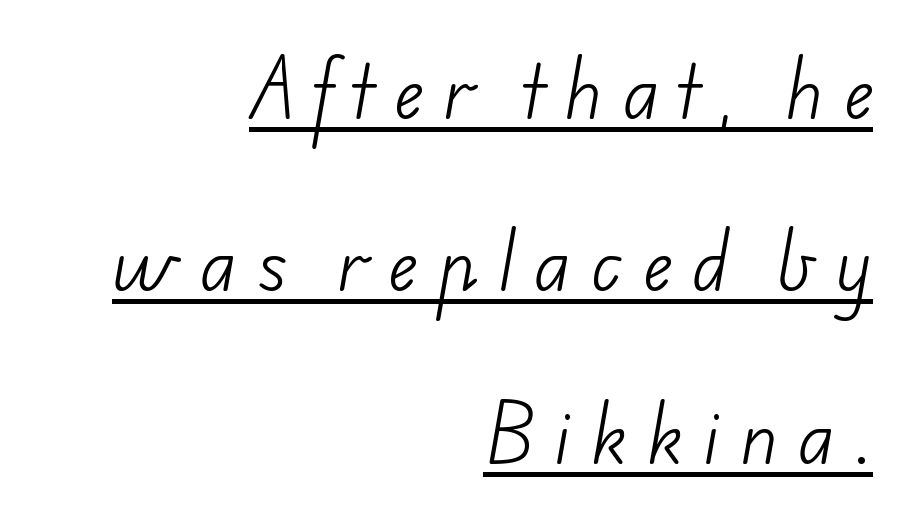
{"serif": "no", "bold": "no", "weight": "light", "width": "normal", "stroke_contrast": "low", "x_height": "small", "monospaced": "no", "underline": "yes", "align": "right", "line_spacing": "loose", "line_spacing_ratio": 2.5, "letter_spacing": "wide", "letter_spacing_em": 0.3, "glyph_px": 69}
